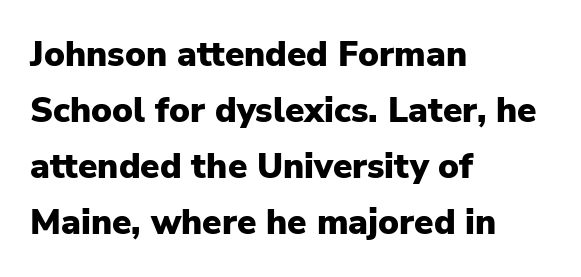
{"serif": "no", "italic": "no", "bold": "yes", "weight": "heavy", "width": "normal", "stroke_contrast": "low", "x_height": "medium", "monospaced": "no", "underline": "no", "align": "left", "line_spacing": "normal", "line_spacing_ratio": 1.6, "letter_spacing": "normal", "letter_spacing_em": 0.0, "glyph_px": 35}
